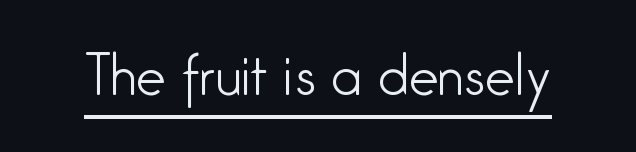
The image shows 53 px light, condensed sans-serif type, upright; set normal letter spacing, underlined; low stroke contrast and a medium x-height.
